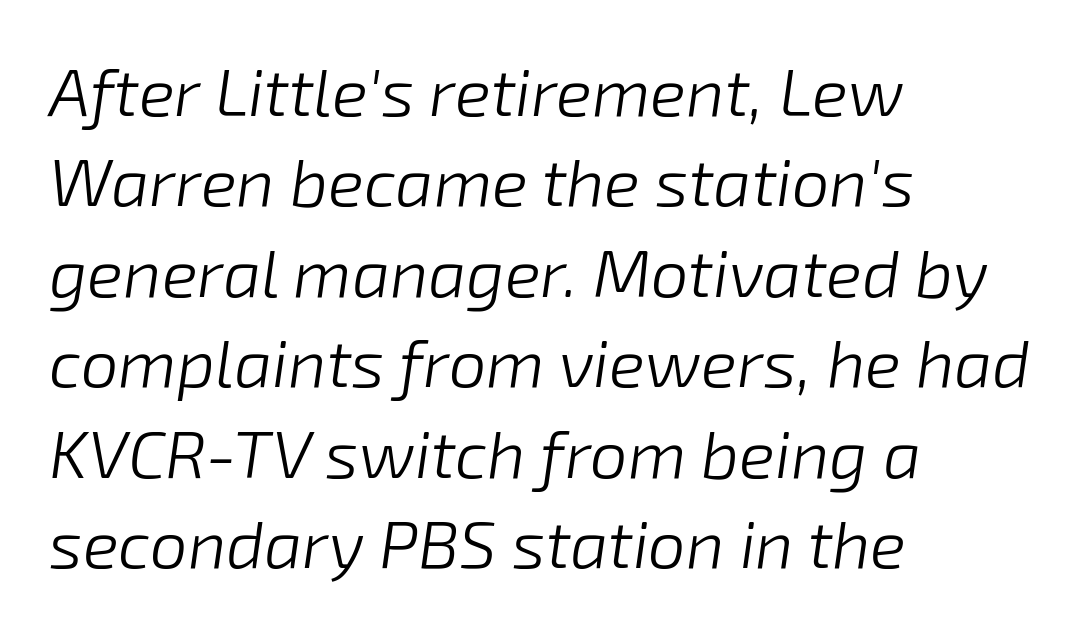
The image shows 67 px light type, italic (leaning right); set left-aligned, normal line spacing (1.35x), normal letter spacing, not underlined; low stroke contrast and a medium x-height.
